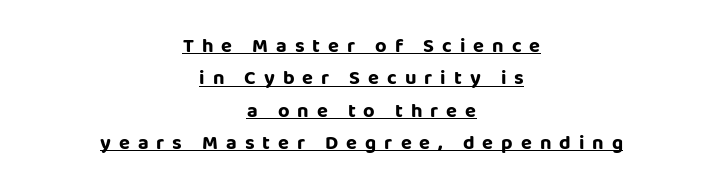
Q: Is the text bold? A: Yes.
Q: Is the text italic (slanted)? A: No, it is upright.
Q: Is the text underlined? A: Yes.
Q: How is the paragraph aligned? A: Centered.
Q: Is the spacing between letters normal or unusually wide? A: Unusually wide.
Q: Is the spacing between lines tight, normal or loose? A: Normal.
